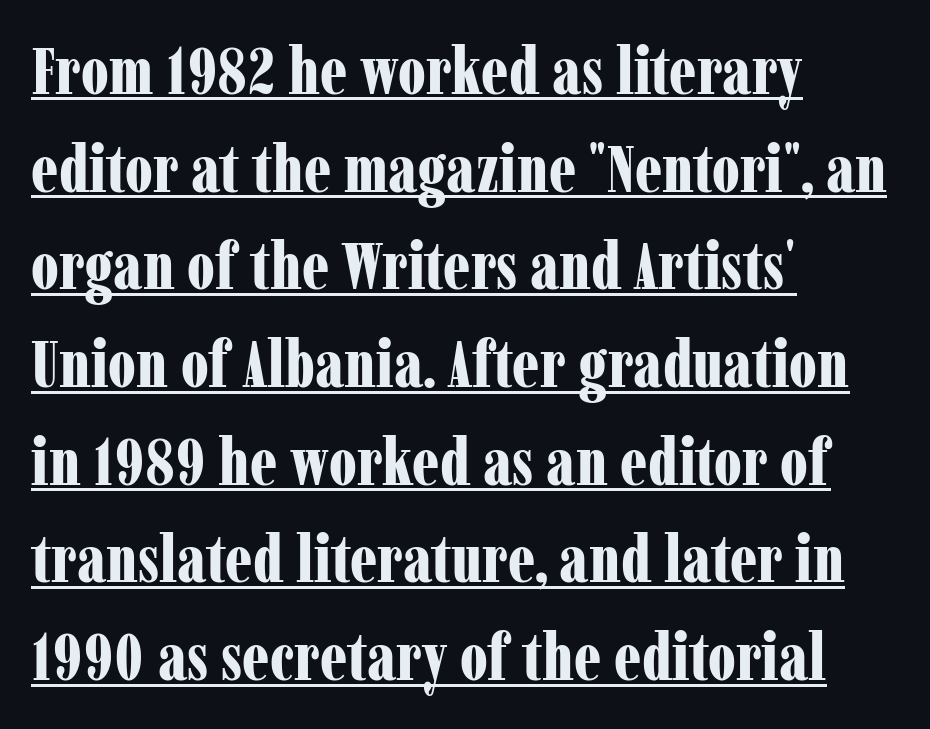
Q: Is the text bold? A: Yes.
Q: Is the text italic (slanted)? A: No, it is upright.
Q: Is the typeface a serif or a sans-serif typeface? A: Serif.
Q: Is the text underlined? A: Yes.
Q: How is the paragraph aligned? A: Left-aligned.
Q: Is the spacing between letters normal or unusually wide? A: Normal.
Q: Is the spacing between lines tight, normal or loose? A: Normal.
Q: Width (condensed, normal, or wide)? A: Condensed.
Q: Stroke contrast? A: Low.
Q: x-height? A: Medium.
Q: Monospaced? A: No.
